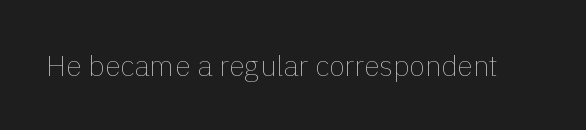
{"italic": "no", "bold": "no", "weight": "thin", "width": "normal", "x_height": "medium", "monospaced": "no", "underline": "no", "letter_spacing": "normal", "letter_spacing_em": 0.0, "glyph_px": 29}
